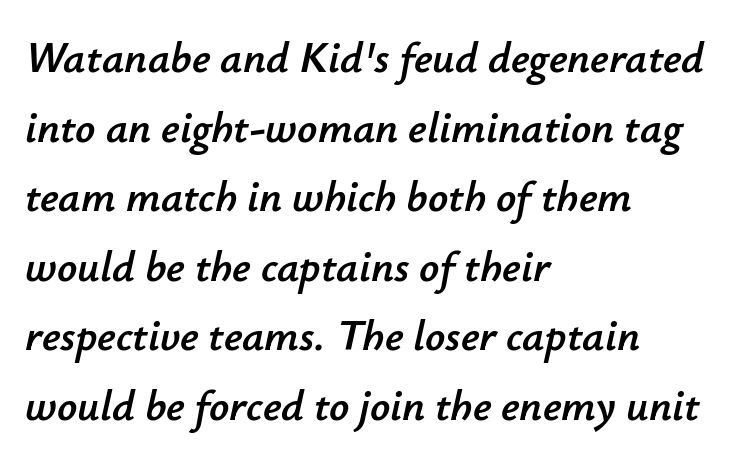
The letters sit at their default tracking, neither squeezed nor spread. A typesetter would call this proportional, since set widths differ per character. The line-height multiplier appears to be the usual default. The space directly below the letters is spotless. The paragraph has a hard left edge and a soft right edge.
